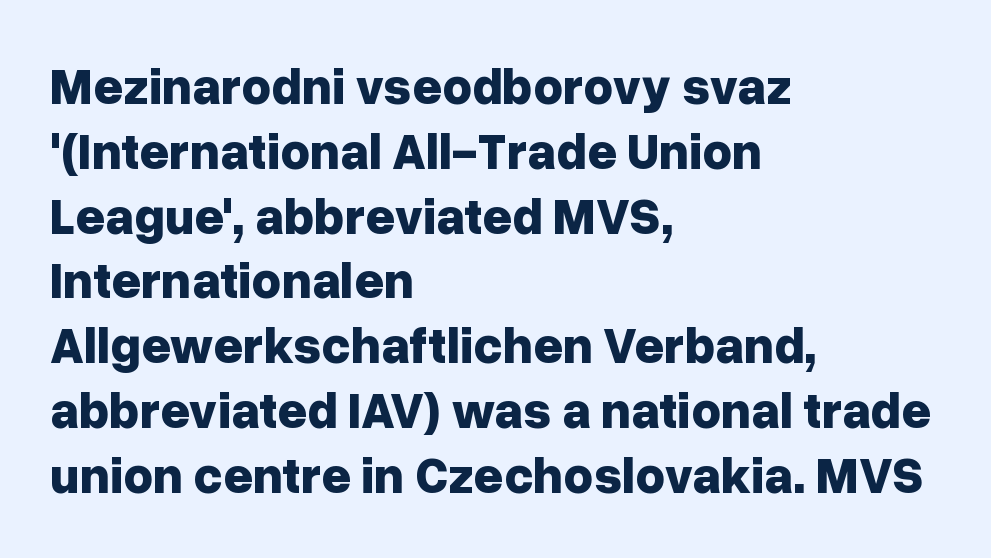
Spacing verdict: proportional, widths tailored to each character. Letters rest on an invisible, unmarked baseline. This sample is left-justified, so line endings fall wherever the words run out. Horizontal bands of white between lines are of average thickness. Unlike italic type, these characters show no tilt at all.
